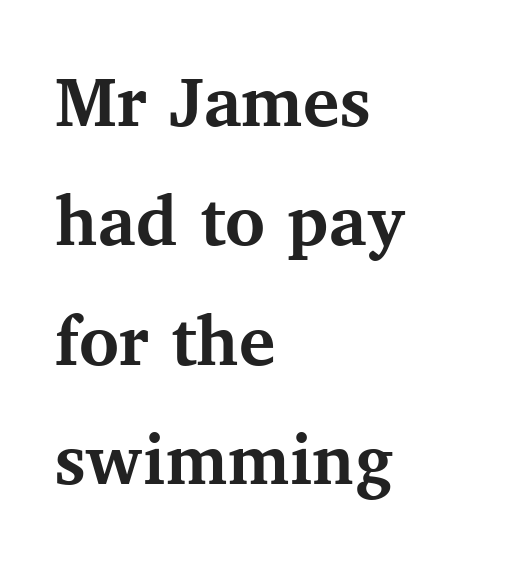
{"serif": "yes", "italic": "no", "bold": "yes", "weight": "semibold", "width": "normal", "stroke_contrast": "medium", "x_height": "medium", "monospaced": "no", "underline": "no", "align": "left", "line_spacing": "normal", "line_spacing_ratio": 1.57, "letter_spacing": "normal", "letter_spacing_em": 0.0, "glyph_px": 76}
